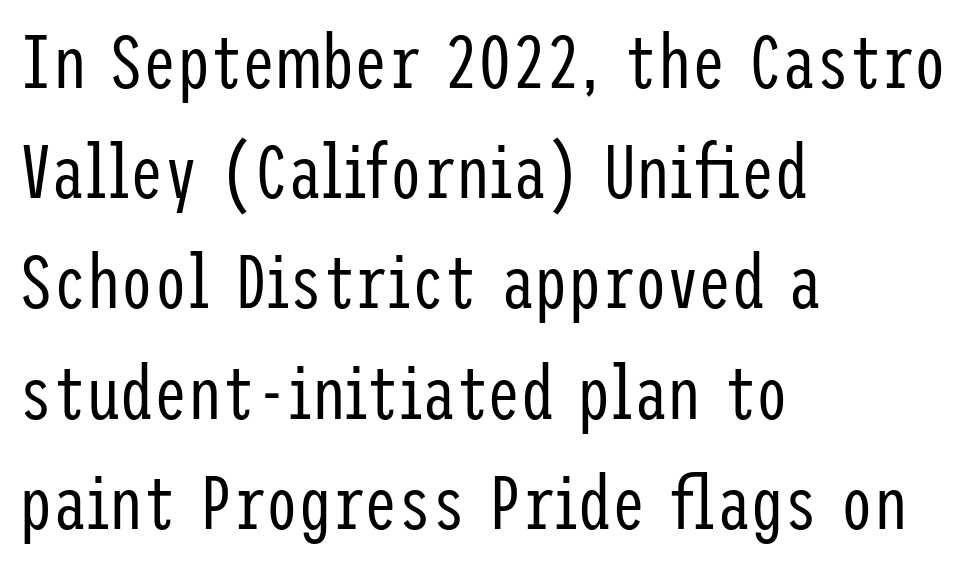
The image shows 75 px regular-weight, condensed sans-serif type, upright; set left-aligned, normal line spacing (1.47x), normal letter spacing, not underlined; low stroke contrast and a medium x-height.
